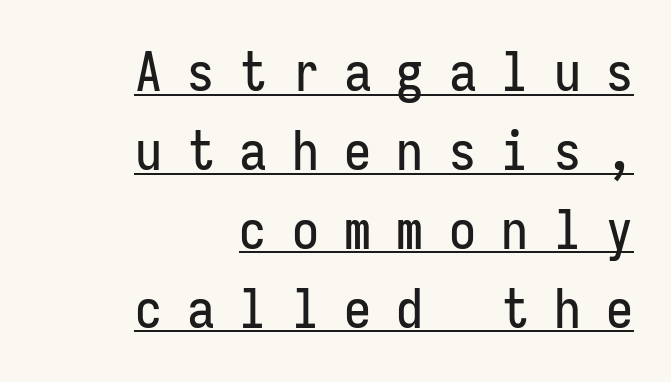
{"serif": "no", "italic": "no", "width": "condensed", "stroke_contrast": "low", "x_height": "medium", "monospaced": "yes", "underline": "yes", "align": "right", "line_spacing": "normal", "line_spacing_ratio": 1.46, "letter_spacing": "wide", "letter_spacing_em": 0.47, "glyph_px": 54}
